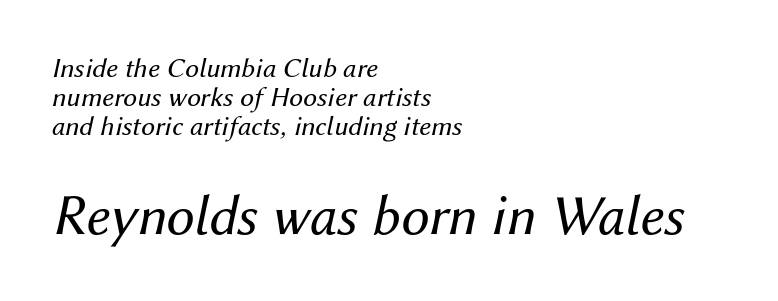
{"italic": "yes", "lean": "right", "slant_degrees": 12, "bold": "no", "weight": "regular", "width": "normal", "stroke_contrast": "medium", "x_height": "medium", "monospaced": "no", "underline": "no", "align": "left", "line_spacing": "tight", "line_spacing_ratio": 1.03, "letter_spacing": "normal", "letter_spacing_em": 0.0, "larger_block": "second", "size_ratio": 2.04, "glyph_px": 57}
